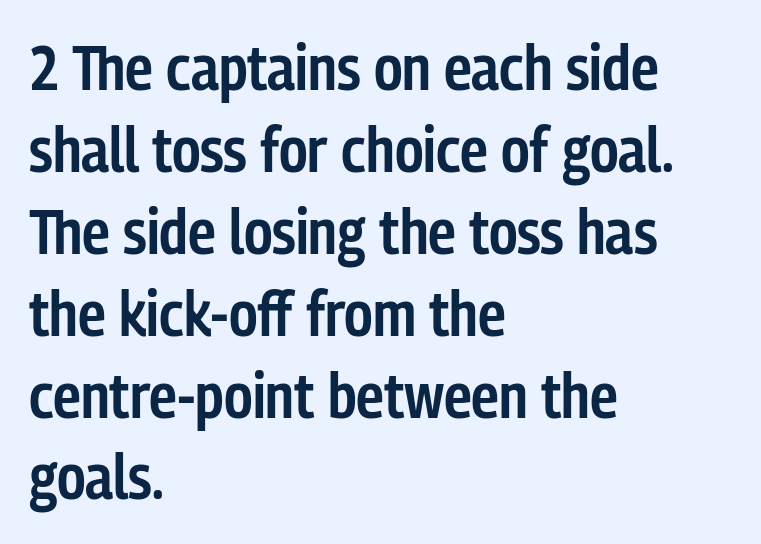
The image shows 63 px semibold, condensed sans-serif type, upright; set left-aligned, normal line spacing (1.3x), normal letter spacing, not underlined; low stroke contrast and a medium x-height.
